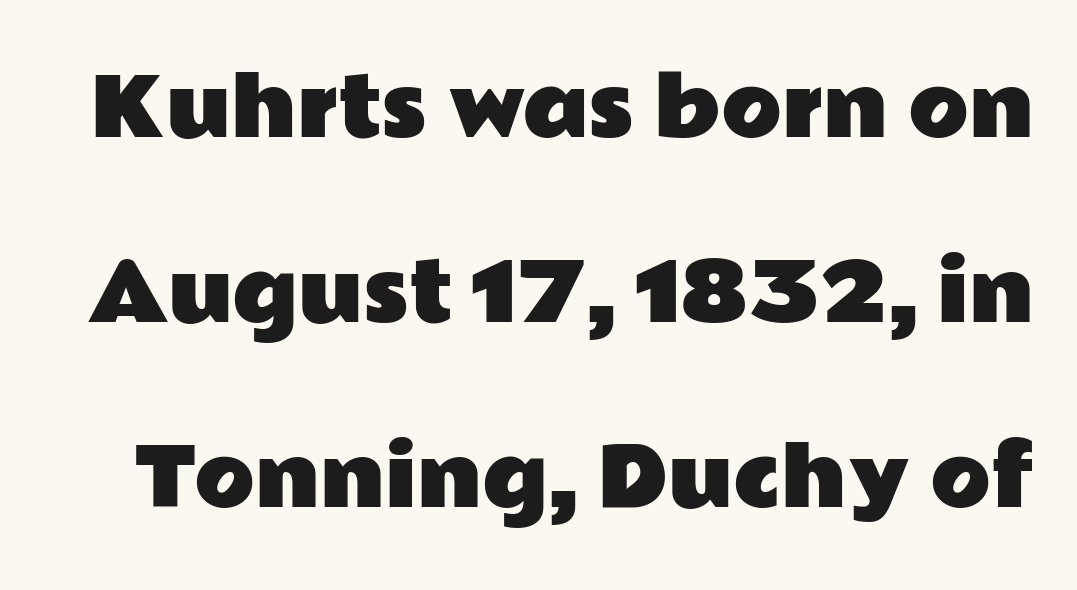
This is roman type, the default non-slanted kind. Tracking value appears to be zero — textbook default spacing. Leading: increased. Decoration check: the copy has no underline. Character widths vary here, with narrow letters taking less room than wide ones.
